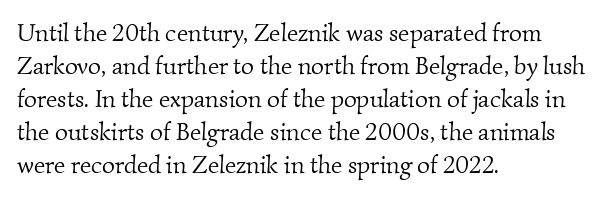
The image shows 25 px text type; set left-aligned, normal line spacing (1.32x), normal letter spacing, not underlined.
